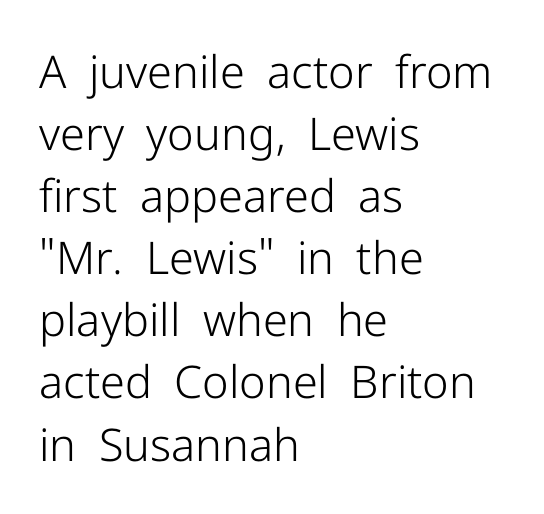
The image shows 45 px light sans-serif type, upright; set left-aligned, normal line spacing (1.38x), normal letter spacing, not underlined; low stroke contrast and a medium x-height.
